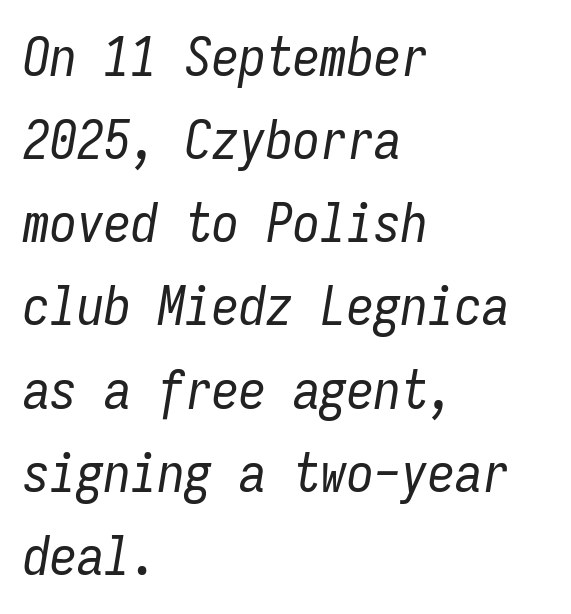
The image shows 54 px regular-weight, condensed type, italic (leaning right), monospaced; set left-aligned, normal line spacing (1.54x), normal letter spacing, not underlined; low stroke contrast and a medium x-height.
